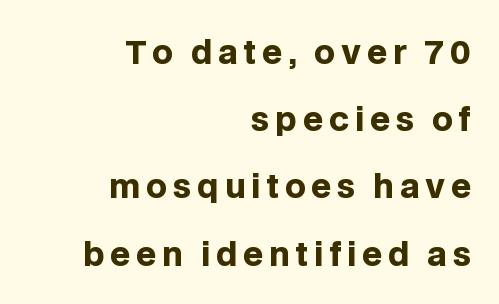
The image shows 32 px heavy sans-serif type, upright; set right-aligned, loose line spacing (2.1x), not underlined; low stroke contrast and a large x-height.
